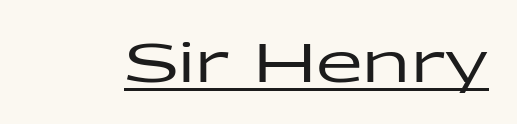
The image shows 54 px wide sans-serif type, upright; set normal letter spacing, underlined; low stroke contrast and a medium x-height.
